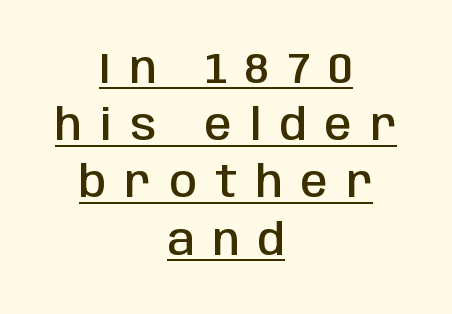
{"serif": "no", "italic": "no", "bold": "semi", "weight": "semibold", "width": "condensed", "stroke_contrast": "low", "x_height": "large", "monospaced": "no", "underline": "yes", "align": "center", "line_spacing": "normal", "line_spacing_ratio": 1.3, "letter_spacing": "wide", "letter_spacing_em": 0.42, "glyph_px": 44}
